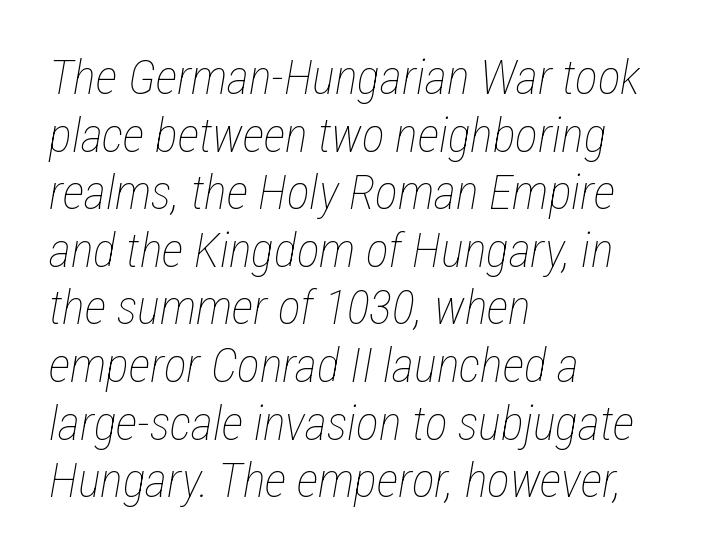
Q: Is the text bold? A: No.
Q: Is the text italic (slanted)? A: Yes, it leans right by about 12 degrees.
Q: Is the text underlined? A: No.
Q: How is the paragraph aligned? A: Left-aligned.
Q: Is the spacing between letters normal or unusually wide? A: Normal.
Q: Width (condensed, normal, or wide)? A: Condensed.
Q: Stroke contrast? A: Low.
Q: x-height? A: Medium.
Q: Monospaced? A: No.
